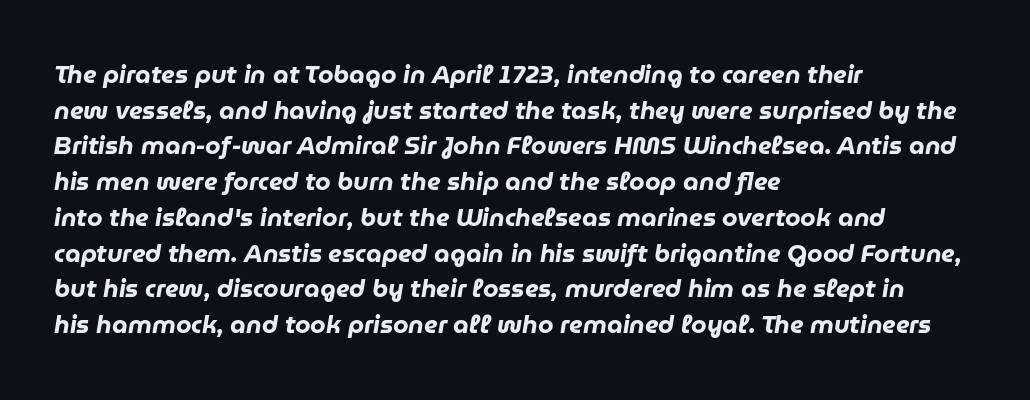
{"italic": "yes", "lean": "right", "slant_degrees": 9, "bold": "yes", "underline": "no", "align": "left", "line_spacing": "normal", "line_spacing_ratio": 1.43, "letter_spacing": "normal", "letter_spacing_em": 0.0, "glyph_px": 25}
